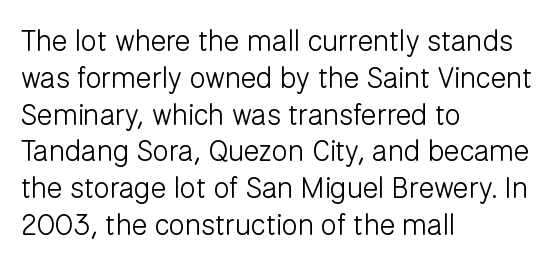
Spacing verdict: proportional, widths tailored to each character. A typesetter would call this zero additional tracking. The rendering uses a moderate line-height, typical for paragraphs. The font sits on the lighter half of the weight spectrum, regular included.
